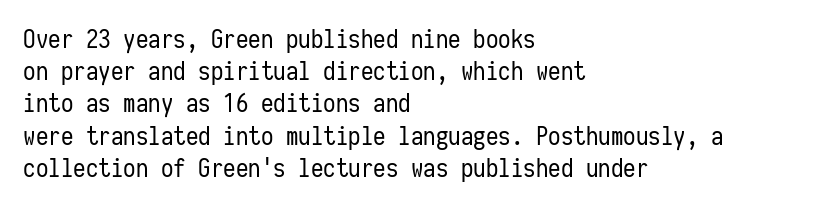
{"italic": "no", "bold": "no", "underline": "no", "align": "left", "line_spacing": "normal", "line_spacing_ratio": 1.29, "letter_spacing": "normal", "letter_spacing_em": 0.0, "glyph_px": 25}
